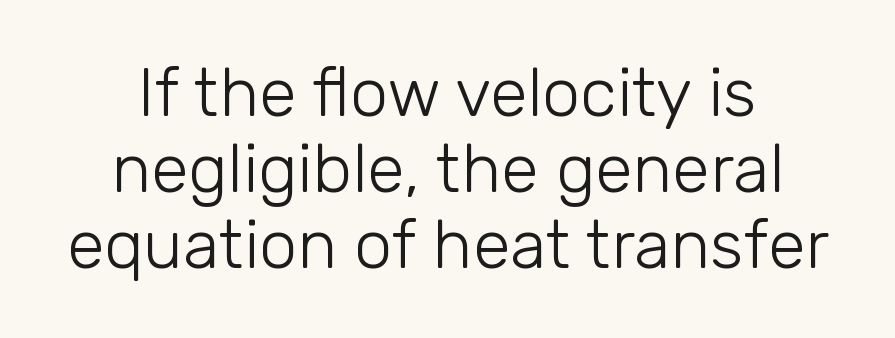
{"serif": "no", "italic": "no", "bold": "no", "weight": "light", "width": "normal", "stroke_contrast": "low", "x_height": "medium", "monospaced": "no", "underline": "no", "line_spacing": "tight", "line_spacing_ratio": 1.12, "letter_spacing": "normal", "letter_spacing_em": 0.0, "glyph_px": 68}
